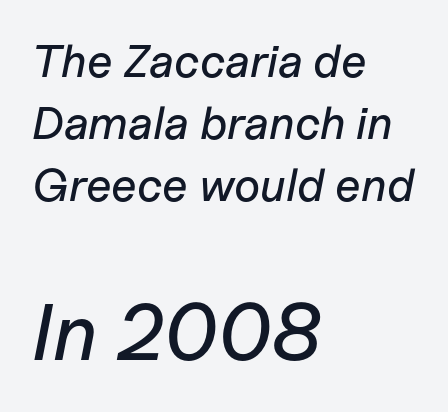
Q: Is the text italic (slanted)? A: Yes, it leans right by about 11 degrees.
Q: Is the text underlined? A: No.
Q: How is the paragraph aligned? A: Left-aligned.
Q: Is the spacing between letters normal or unusually wide? A: Normal.
Q: Is the spacing between lines tight, normal or loose? A: Normal.
Q: Which block of text is set in a larger size, the first (top) or the second (bottom)? A: The second (bottom) one.
Q: Width (condensed, normal, or wide)? A: Normal.
Q: Stroke contrast? A: Low.
Q: x-height? A: Medium.
Q: Monospaced? A: No.
